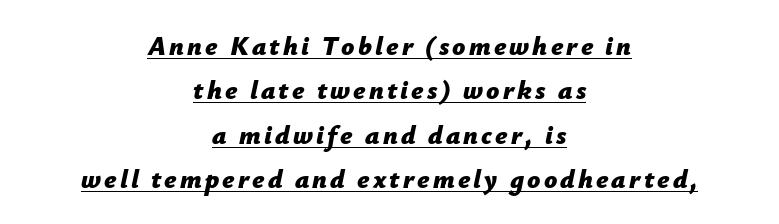
The image shows 26 px bold type, italic (leaning right); set centered, line spacing 1.71x, underlined.
